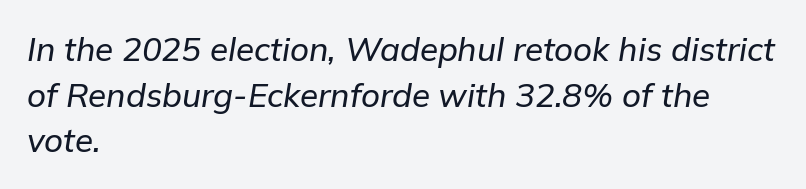
{"italic": "yes", "lean": "right", "slant_degrees": 9, "width": "normal", "stroke_contrast": "low", "x_height": "medium", "monospaced": "no", "underline": "no", "align": "left", "line_spacing": "normal", "line_spacing_ratio": 1.38, "letter_spacing": "normal", "letter_spacing_em": 0.0, "glyph_px": 33}
